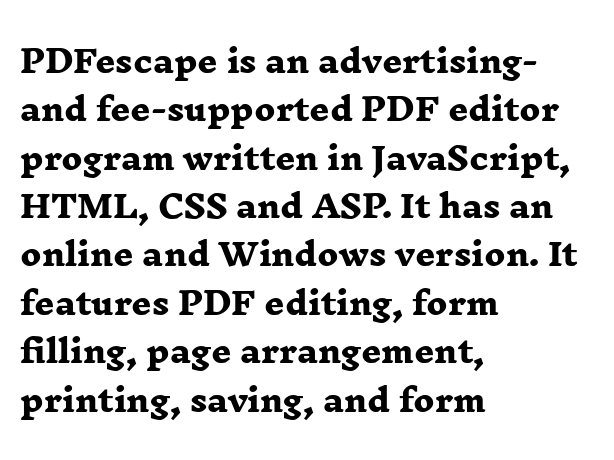
The image shows 31 px heavy, wide serif type; set left-aligned, normal line spacing (1.56x), normal letter spacing, not underlined; low stroke contrast and a medium x-height.
